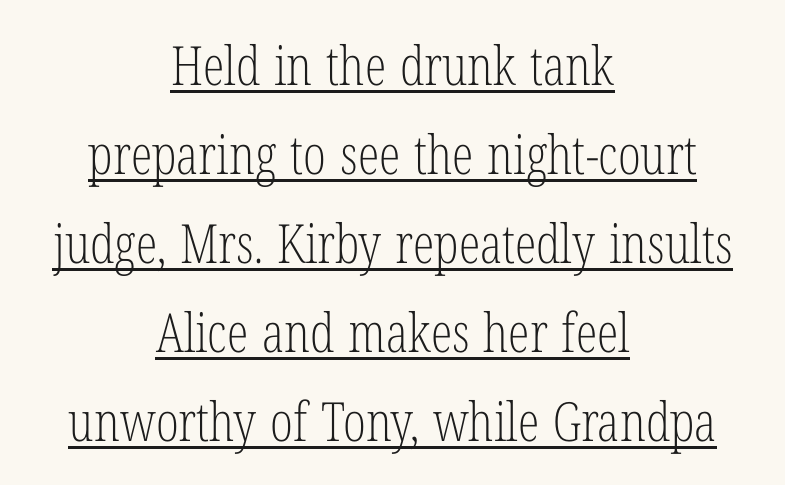
The passage shown is typed in a proportional face where columns would drift. The passage shown is underscored from start to finish. It's the straight-up-and-down kind of type. No extra tracking has been applied to these lines. The text was rendered using a seriffed face with decorative stroke endings. Honestly, the row spacing looks completely unremarkable.
